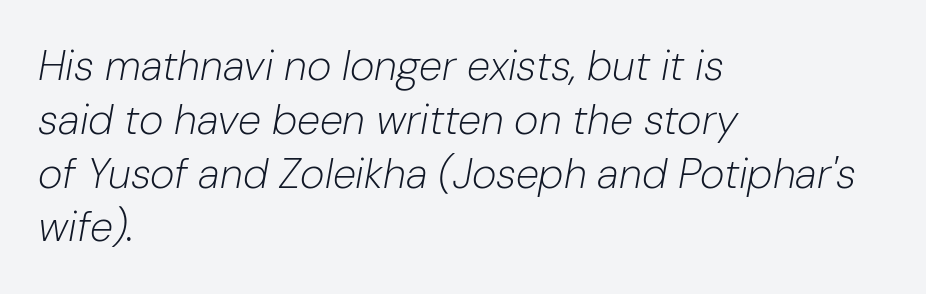
{"italic": "yes", "lean": "right", "slant_degrees": 10, "bold": "no", "weight": "light", "width": "normal", "stroke_contrast": "low", "x_height": "medium", "monospaced": "no", "underline": "no", "align": "left", "line_spacing": "normal", "line_spacing_ratio": 1.28, "letter_spacing": "normal", "letter_spacing_em": 0.0, "glyph_px": 42}
